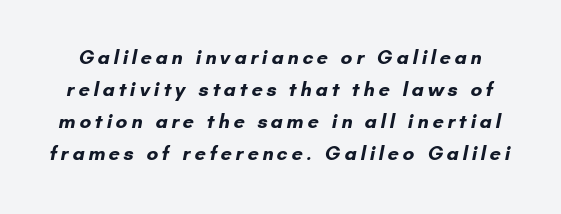
Q: Is the text bold? A: Yes.
Q: Is the text underlined? A: No.
Q: Is the spacing between lines tight, normal or loose? A: Normal.
